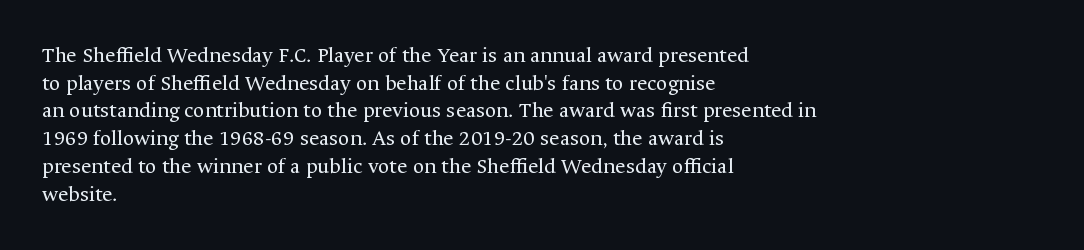
The typeface has the unassuming heft of standard copy or less. Vertical strokes here are truly vertical. A clean baseline with only descenders dipping below it. Default kerning and tracking; the words read as compact shapes.
